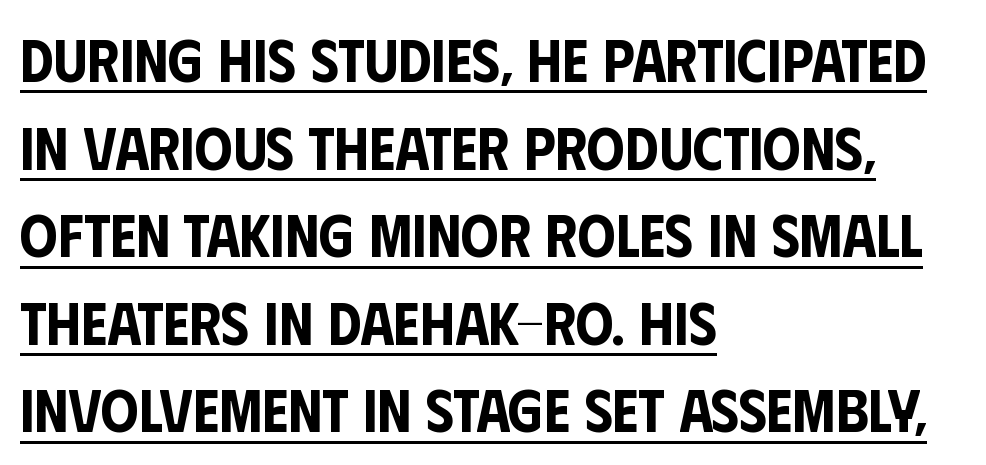
{"serif": "no", "italic": "no", "width": "condensed", "stroke_contrast": "low", "x_height": "large", "monospaced": "no", "underline": "yes", "align": "left", "line_spacing": "normal", "line_spacing_ratio": 1.46, "letter_spacing": "normal", "letter_spacing_em": 0.0, "glyph_px": 60}
